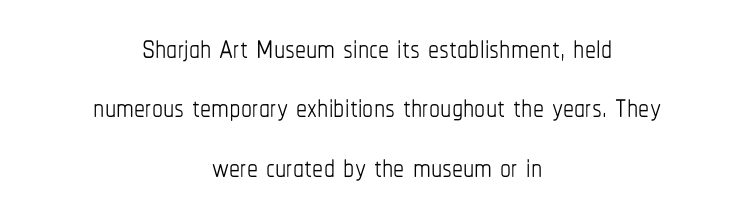
The image shows 44 px thin, condensed type, upright; set centered, normal line spacing (1.35x), normal letter spacing, not underlined; low stroke contrast and a medium x-height.
